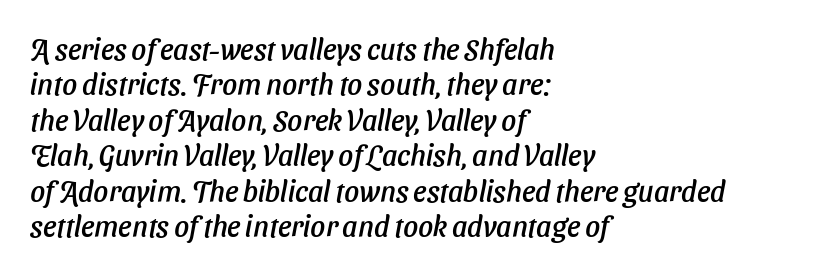
The image shows 29 px text type; set left-aligned, line spacing 1.22x, normal letter spacing, not underlined; low stroke contrast and a medium x-height.
